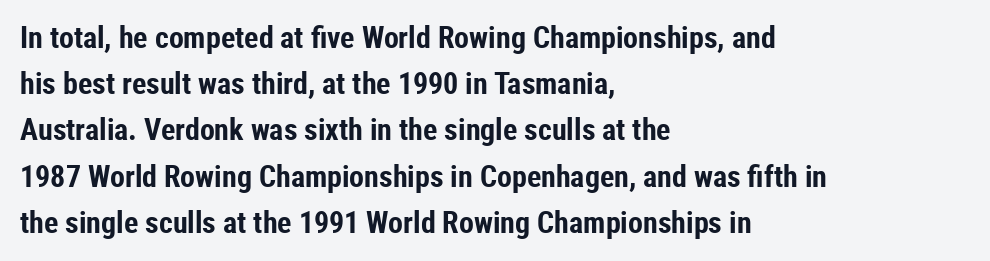
{"serif": "no", "italic": "no", "bold": "yes", "weight": "bold", "width": "condensed", "stroke_contrast": "low", "x_height": "medium", "monospaced": "no", "underline": "no", "align": "left", "line_spacing": "normal", "line_spacing_ratio": 1.54, "letter_spacing": "normal", "letter_spacing_em": 0.0, "glyph_px": 30}
